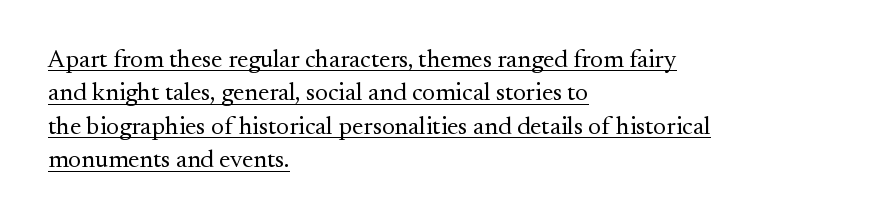
Q: Is the text bold? A: No.
Q: Is the text italic (slanted)? A: No, it is upright.
Q: Is the text underlined? A: Yes.
Q: How is the paragraph aligned? A: Left-aligned.
Q: Is the spacing between letters normal or unusually wide? A: Normal.
Q: Is the spacing between lines tight, normal or loose? A: Normal.
